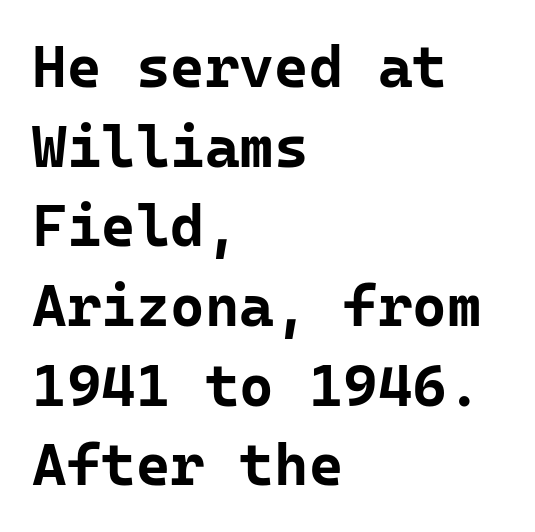
The image shows 59 px bold sans-serif type, upright, monospaced; set left-aligned, normal line spacing (1.35x), normal letter spacing, not underlined; low stroke contrast and a medium x-height.
